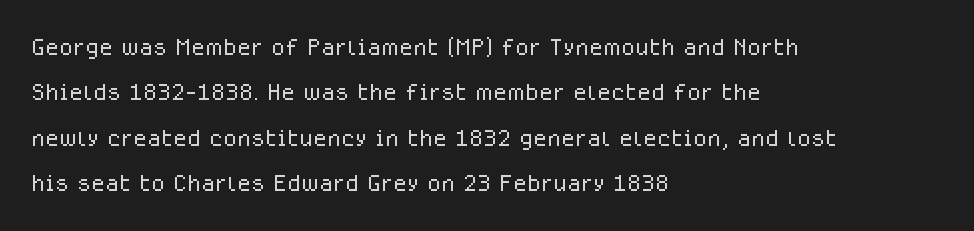
Decoration check: the copy has no underline. The rows are spaced the way most documents space them. Heft: none added — not bold. A roman cut, with each character standing at attention.
